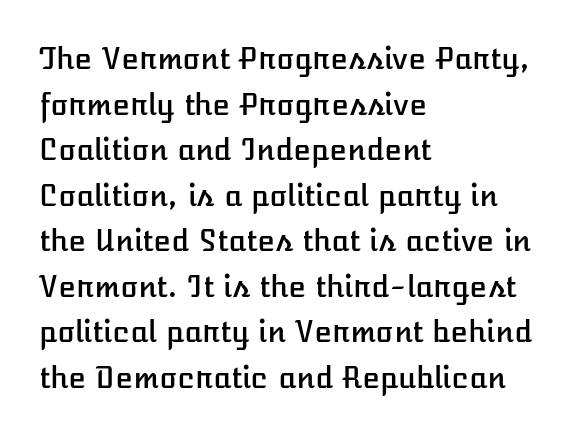
Q: Is the text italic (slanted)? A: No, it is upright.
Q: Is the text underlined? A: No.
Q: How is the paragraph aligned? A: Left-aligned.
Q: Is the spacing between letters normal or unusually wide? A: Normal.
Q: Is the spacing between lines tight, normal or loose? A: Normal.
Q: Width (condensed, normal, or wide)? A: Normal.
Q: Stroke contrast? A: Low.
Q: x-height? A: Medium.
Q: Monospaced? A: No.
